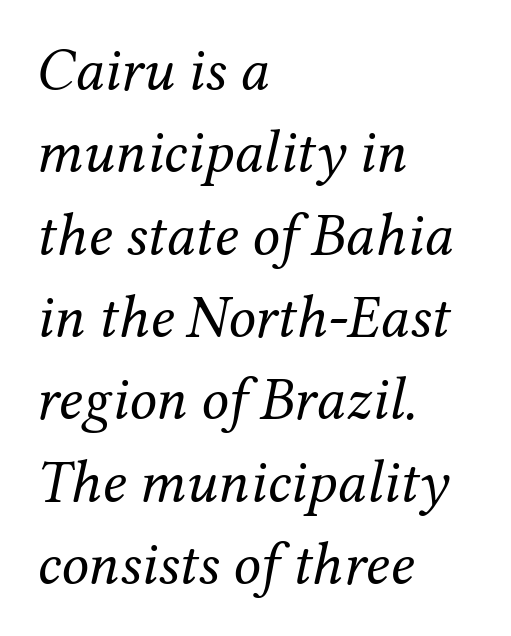
The image shows 61 px regular-weight serif type, italic (leaning right); set left-aligned, normal line spacing (1.35x), normal letter spacing, not underlined; medium stroke contrast and a medium x-height.
